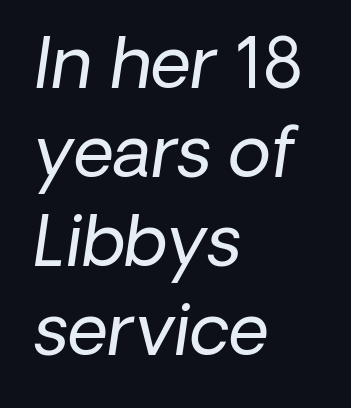
The image shows 70 px regular-weight sans-serif type; set left-aligned, normal line spacing (1.27x), normal letter spacing, not underlined; low stroke contrast and a medium x-height.
